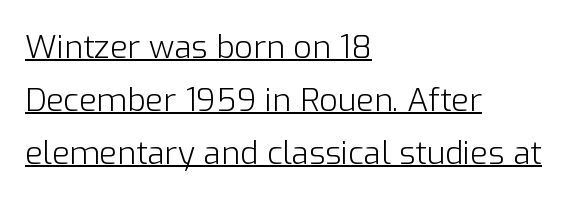
{"serif": "no", "italic": "no", "bold": "no", "weight": "light", "width": "normal", "stroke_contrast": "low", "x_height": "medium", "monospaced": "no", "underline": "yes", "align": "left", "line_spacing": "normal", "line_spacing_ratio": 1.65, "letter_spacing": "normal", "letter_spacing_em": 0.0, "glyph_px": 32}
